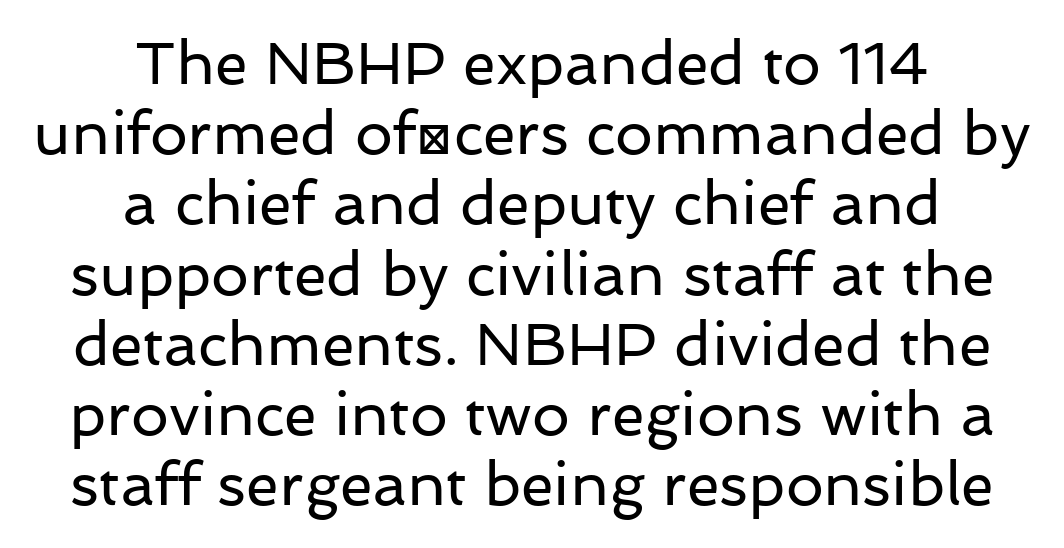
Compared with a flush-left layout, this one balances lines on the center instead. Varying glyph widths throughout — classic text-font behaviour. Does the type have serifs? No, each stem ends abruptly. Check under the words: just untouched page.
